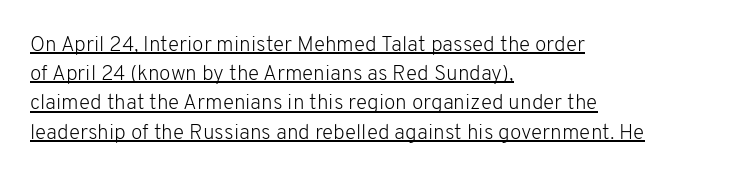
{"italic": "no", "bold": "no", "underline": "yes", "align": "left", "line_spacing": "normal", "line_spacing_ratio": 1.39, "letter_spacing": "normal", "letter_spacing_em": 0.0, "glyph_px": 21}
